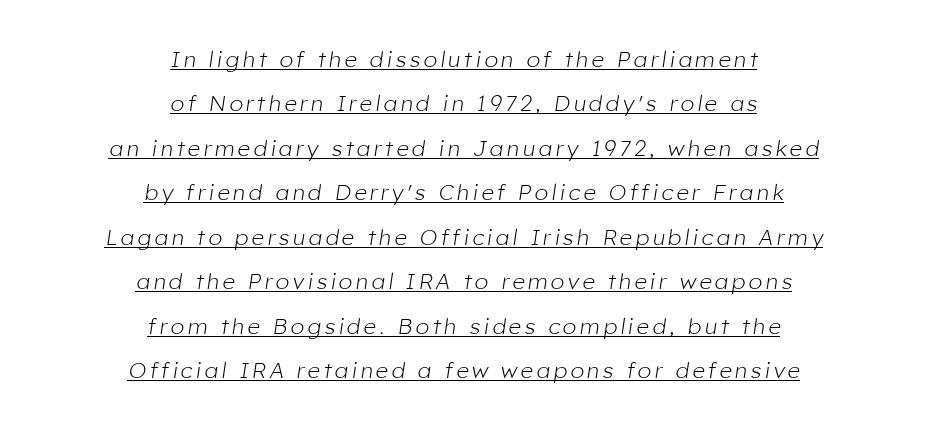
Q: Is the text bold? A: No.
Q: Is the text italic (slanted)? A: Yes, it leans right by about 8 degrees.
Q: Is the text underlined? A: Yes.
Q: How is the paragraph aligned? A: Centered.
Q: Is the spacing between lines tight, normal or loose? A: Loose.
